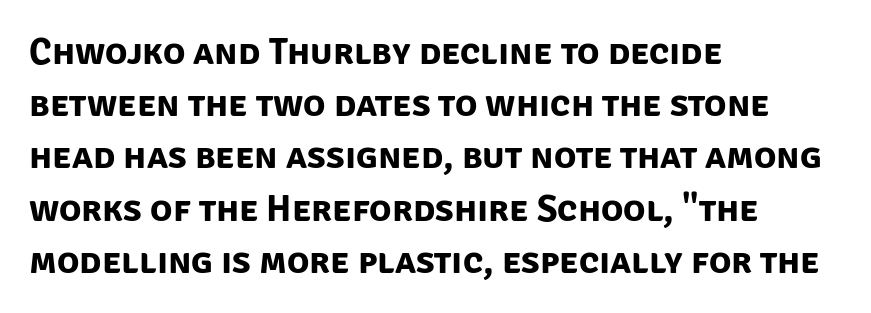
You could not count columns in this text — the font is proportionally spaced. Stroke thickness is high; the sample reads as a true bold. This rendering uses left alignment, leaving the right contour irregular. Whoever set this chose a conventional vertical rhythm.
